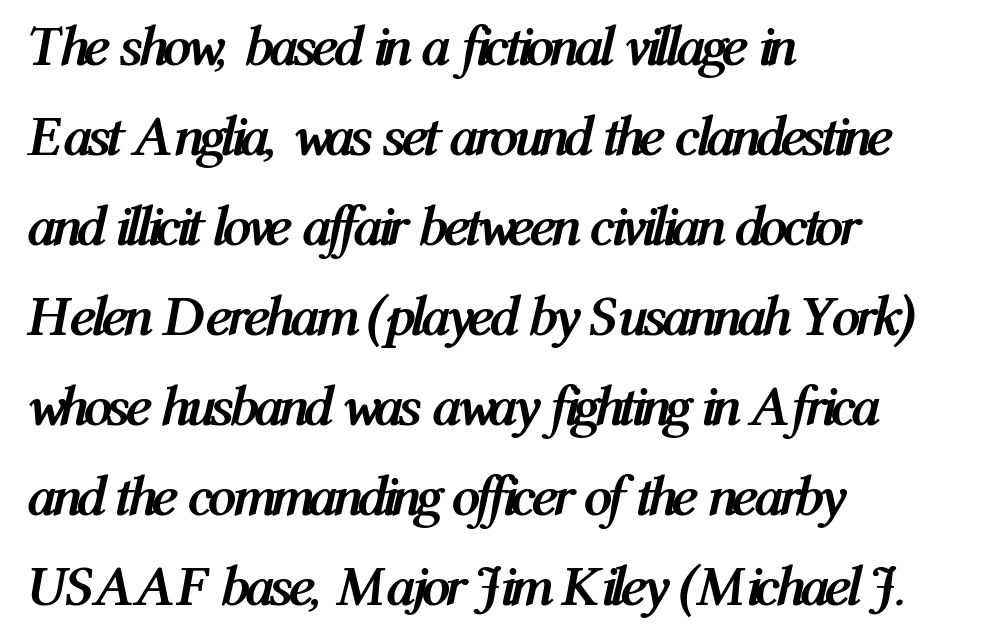
On the weight axis this lands at bold, roughly 700. How would I describe the line gaps? Plain and ordinary. Decoration check: the copy has no underline. Casual observation: everything's shoved over to the left.
